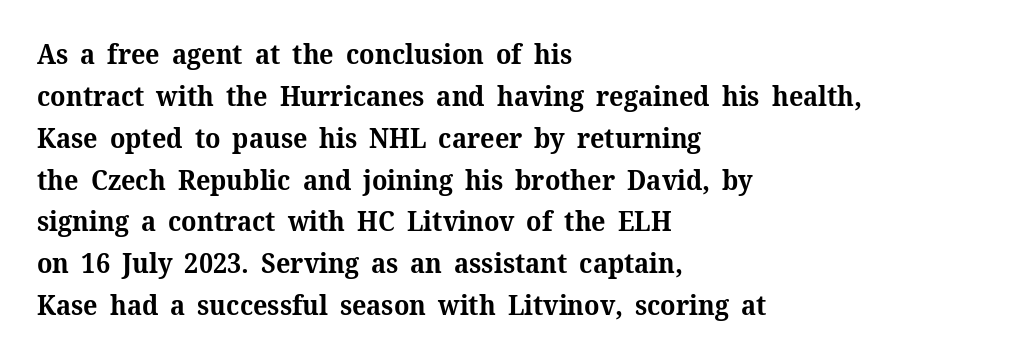
The image shows 27 px bold type, upright; set left-aligned, normal line spacing (1.55x), normal letter spacing, not underlined.
